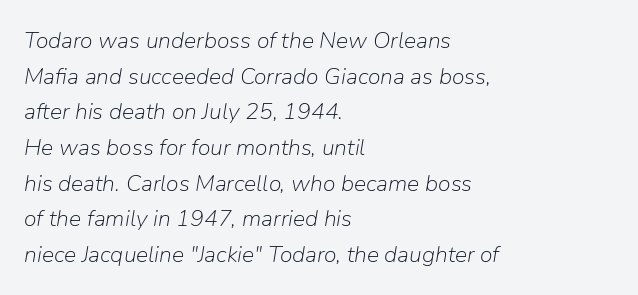
Q: Is the text bold? A: No.
Q: Is the text italic (slanted)? A: Yes, it leans right by about 9 degrees.
Q: Is the text underlined? A: No.
Q: How is the paragraph aligned? A: Left-aligned.
Q: Is the spacing between letters normal or unusually wide? A: Normal.
Q: Is the spacing between lines tight, normal or loose? A: Normal.
